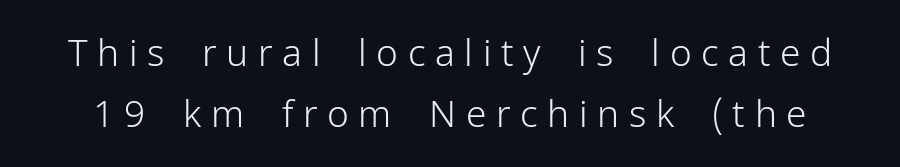
Q: Is the text bold? A: No.
Q: Is the text italic (slanted)? A: No, it is upright.
Q: Is the typeface a serif or a sans-serif typeface? A: Sans-serif.
Q: Is the text underlined? A: No.
Q: Is the spacing between letters normal or unusually wide? A: Unusually wide.
Q: Is the spacing between lines tight, normal or loose? A: Normal.
Q: Width (condensed, normal, or wide)? A: Normal.
Q: Stroke contrast? A: Low.
Q: x-height? A: Medium.
Q: Monospaced? A: No.
